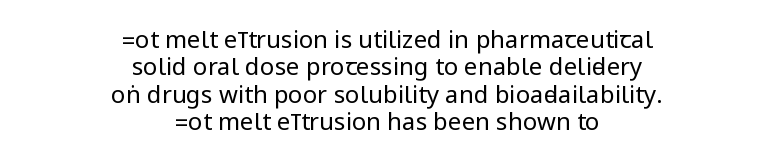
The image shows 24 px text type, upright; set centered, tight line spacing (1.14x), normal letter spacing, not underlined.
